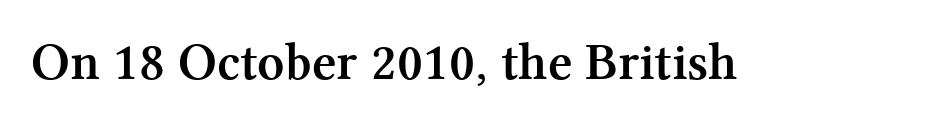
The image shows 53 px semibold serif type, upright; set normal letter spacing, not underlined; medium stroke contrast and a medium x-height.
